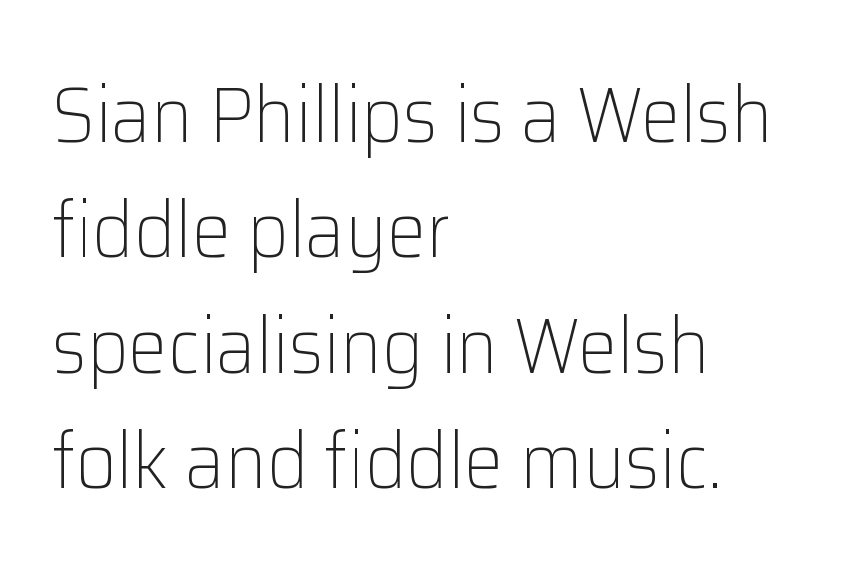
The tracking reads as untouched default to a designer's eye. A roman cut, with each character standing at attention. Looks like regular typesetting: each glyph gets only the width it needs. Nothing heavy about these letters — not bold at all.
